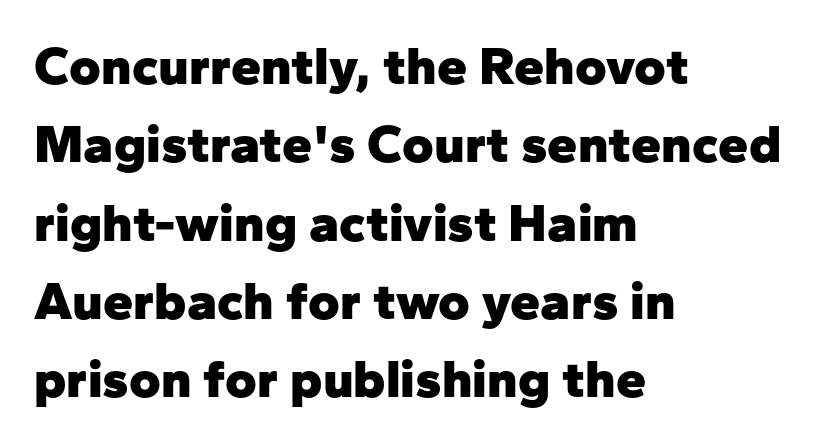
Q: Is the text bold? A: Yes.
Q: Is the text italic (slanted)? A: No, it is upright.
Q: Is the typeface a serif or a sans-serif typeface? A: Sans-serif.
Q: Is the text underlined? A: No.
Q: How is the paragraph aligned? A: Left-aligned.
Q: Is the spacing between letters normal or unusually wide? A: Normal.
Q: Is the spacing between lines tight, normal or loose? A: Normal.
Q: Width (condensed, normal, or wide)? A: Normal.
Q: Stroke contrast? A: Low.
Q: x-height? A: Medium.
Q: Monospaced? A: No.
